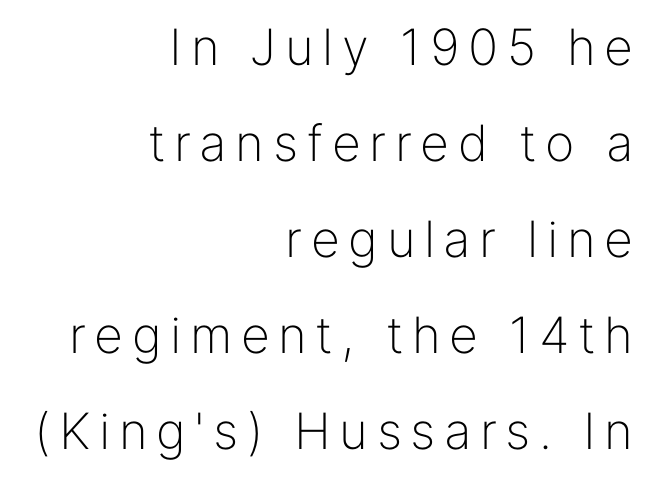
{"serif": "no", "italic": "no", "bold": "no", "weight": "light", "width": "normal", "stroke_contrast": "low", "x_height": "medium", "monospaced": "no", "underline": "no", "align": "right", "line_spacing": "loose", "line_spacing_ratio": 1.92, "glyph_px": 50}
